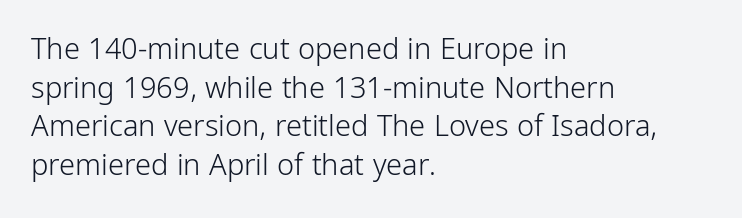
The space directly below the letters is spotless. Standard letterfit; no display-style spreading of the glyphs. The specimen reads as upright at a glance. The letters advance in unequal steps, a hallmark of proportional type.
